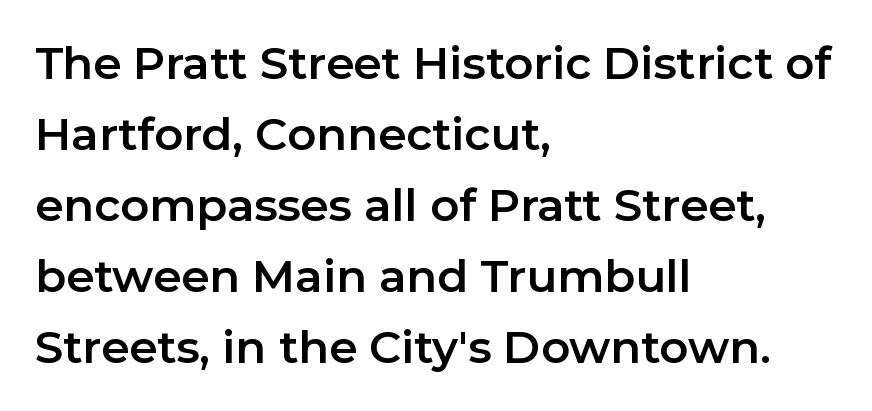
Q: Is the text italic (slanted)? A: No, it is upright.
Q: Is the typeface a serif or a sans-serif typeface? A: Sans-serif.
Q: Is the text underlined? A: No.
Q: How is the paragraph aligned? A: Left-aligned.
Q: Is the spacing between letters normal or unusually wide? A: Normal.
Q: Is the spacing between lines tight, normal or loose? A: Normal.
Q: Width (condensed, normal, or wide)? A: Normal.
Q: Stroke contrast? A: Low.
Q: x-height? A: Medium.
Q: Monospaced? A: No.
